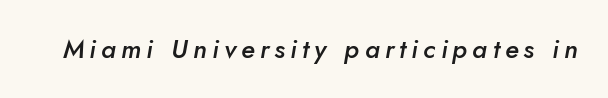
The image shows 26 px text type, italic (leaning right); set unusually wide letter spacing (+0.2 em), not underlined.
